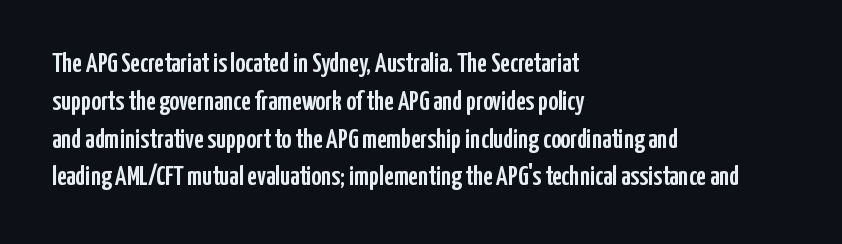
The image shows 27 px text type, upright; set left-aligned, normal line spacing (1.4x), normal letter spacing, not underlined.
